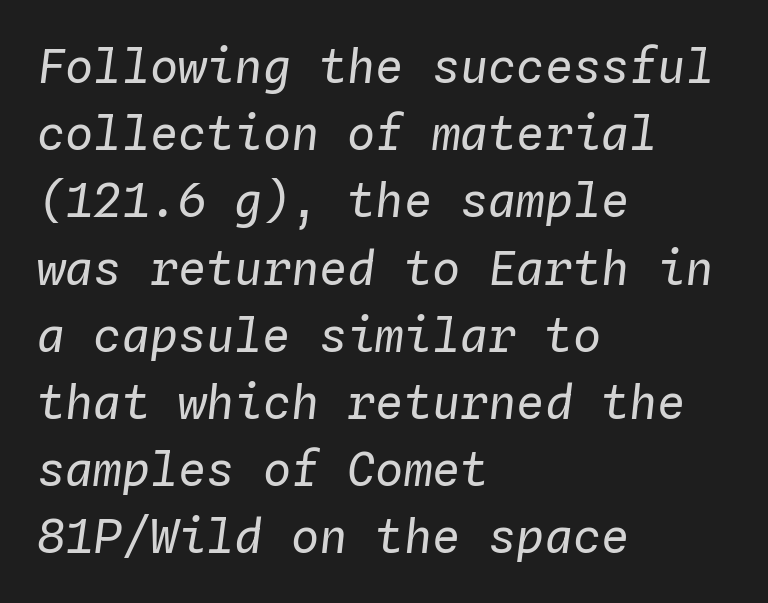
The image shows 47 px regular-weight type, italic (leaning right), monospaced; set left-aligned, normal line spacing (1.43x), normal letter spacing, not underlined; low stroke contrast and a medium x-height.
